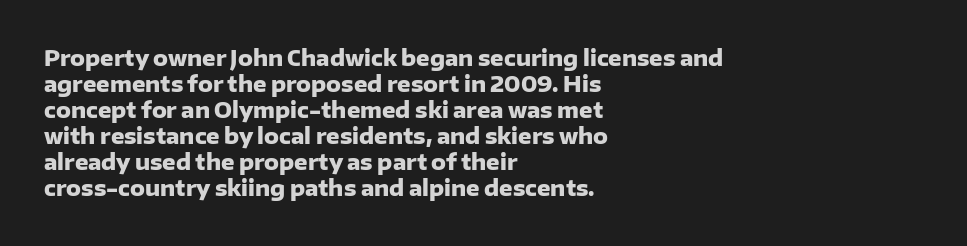
Q: Is the text bold? A: Yes.
Q: Is the text italic (slanted)? A: No, it is upright.
Q: Is the text underlined? A: No.
Q: How is the paragraph aligned? A: Left-aligned.
Q: Is the spacing between letters normal or unusually wide? A: Normal.
